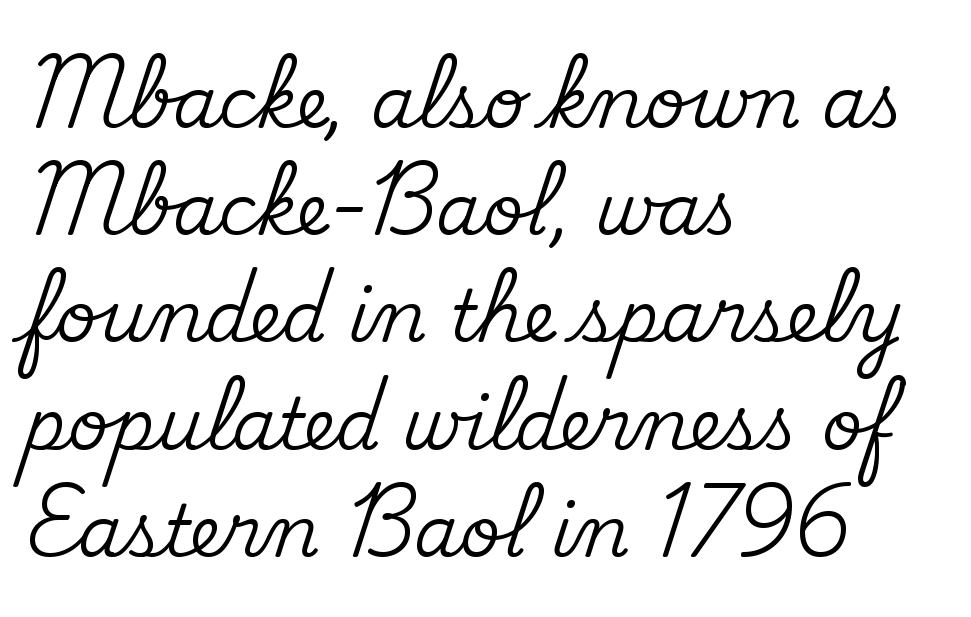
The passage shown has conventional tracking throughout. Every row of glyphs begins at an identical x-position on the left. Proportional: the letters do not fall into vertical columns. One glance says typical: line gaps are just what's usual.
